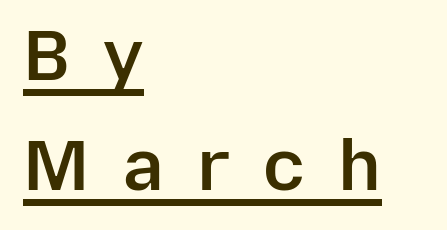
In terms of leading, this rendering sits right in the middle. Compared with undecorated copy, this sample adds a rule below the words. Character widths vary here, with narrow letters taking less room than wide ones. The compositor pushed each line to the left boundary.
